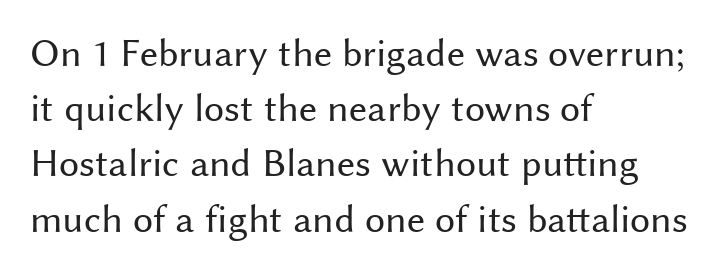
Weight: in the light-to-regular range. Proportional: the letters do not fall into vertical columns. This rendering features lettering with no underline. Line beginnings align vertically; line endings do not.
